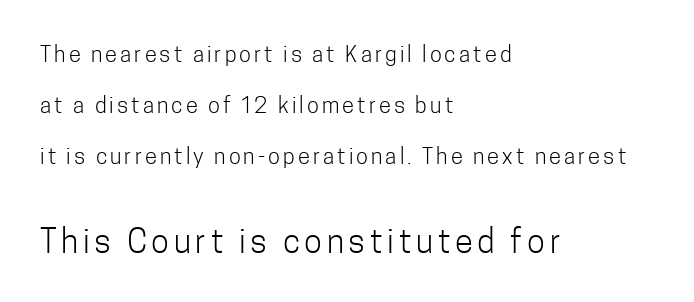
Q: Is the text bold? A: No.
Q: Is the text italic (slanted)? A: No, it is upright.
Q: Is the typeface a serif or a sans-serif typeface? A: Sans-serif.
Q: Is the text underlined? A: No.
Q: How is the paragraph aligned? A: Left-aligned.
Q: Is the spacing between lines tight, normal or loose? A: Loose.
Q: Which block of text is set in a larger size, the first (top) or the second (bottom)? A: The second (bottom) one.
Q: Width (condensed, normal, or wide)? A: Condensed.
Q: Stroke contrast? A: Low.
Q: x-height? A: Medium.
Q: Monospaced? A: No.
